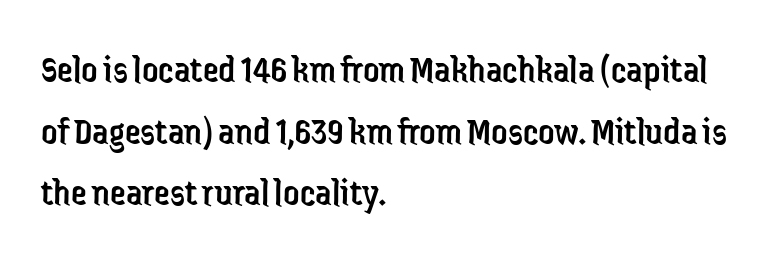
The image shows 40 px regular-weight, condensed sans-serif type, upright; set left-aligned, normal line spacing (1.54x), normal letter spacing, not underlined; low stroke contrast and a medium x-height.
